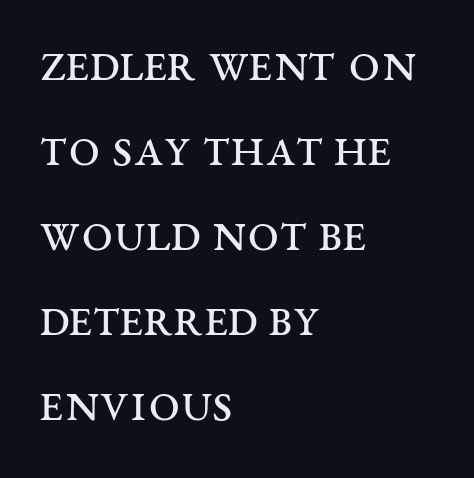
{"serif": "yes", "italic": "no", "bold": "no", "weight": "regular", "width": "wide", "stroke_contrast": "medium", "x_height": "large", "monospaced": "no", "underline": "no", "align": "left", "line_spacing": "normal", "line_spacing_ratio": 1.52, "letter_spacing": "normal", "letter_spacing_em": 0.0, "glyph_px": 56}
